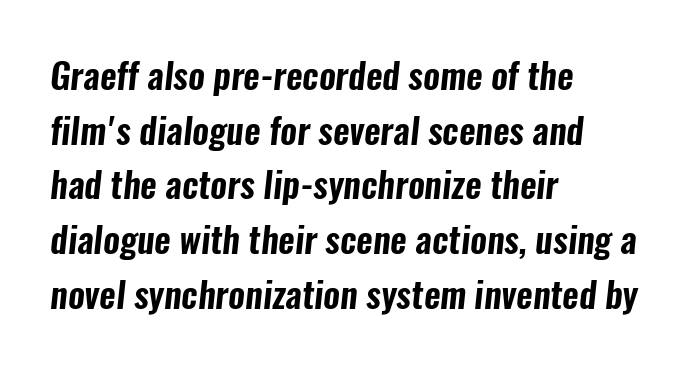
Q: Is the typeface a serif or a sans-serif typeface? A: Sans-serif.
Q: Is the text underlined? A: No.
Q: How is the paragraph aligned? A: Left-aligned.
Q: Is the spacing between letters normal or unusually wide? A: Normal.
Q: Is the spacing between lines tight, normal or loose? A: Normal.
Q: Width (condensed, normal, or wide)? A: Condensed.
Q: Stroke contrast? A: Low.
Q: x-height? A: Medium.
Q: Monospaced? A: No.
